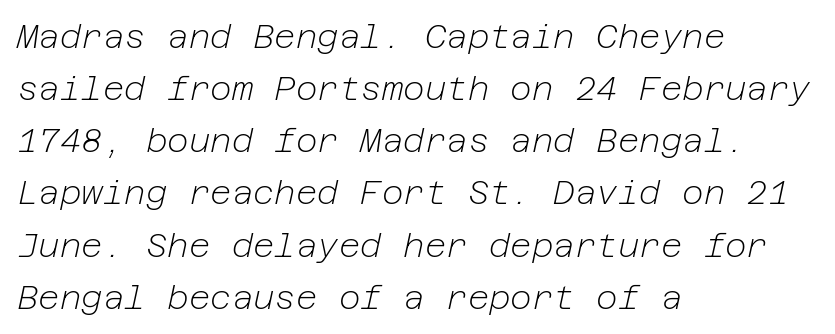
The image shows 33 px light type, italic (leaning right); set left-aligned, normal line spacing (1.58x), normal letter spacing, not underlined; low stroke contrast and a medium x-height.
